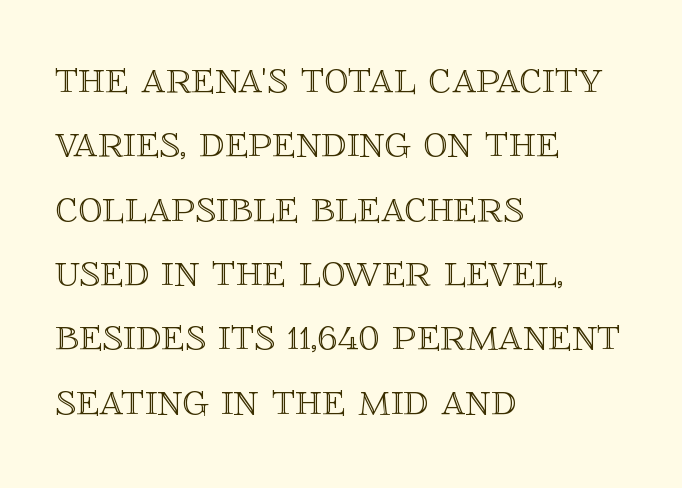
Q: Is the text italic (slanted)? A: No, it is upright.
Q: Is the text underlined? A: No.
Q: How is the paragraph aligned? A: Left-aligned.
Q: Is the spacing between letters normal or unusually wide? A: Normal.
Q: Is the spacing between lines tight, normal or loose? A: Normal.
Q: Width (condensed, normal, or wide)? A: Normal.
Q: x-height? A: Large.
Q: Monospaced? A: No.
